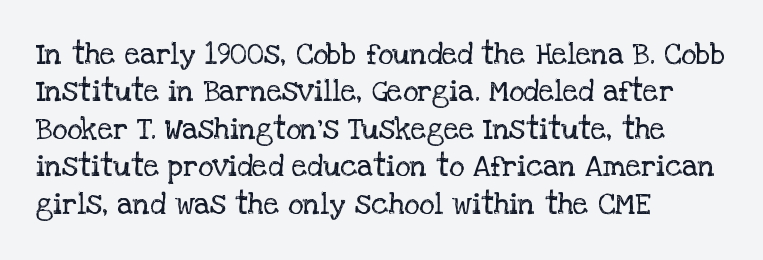
Does the type have serifs? Yes, each stem ends in a small foot. A typesetter would call this zero additional tracking. These glyphs show unthickened strokes, regular width or finer. These lines are rendered in a variable-pitch font. Horizontal alignment here is leftward, the default for most running prose.
